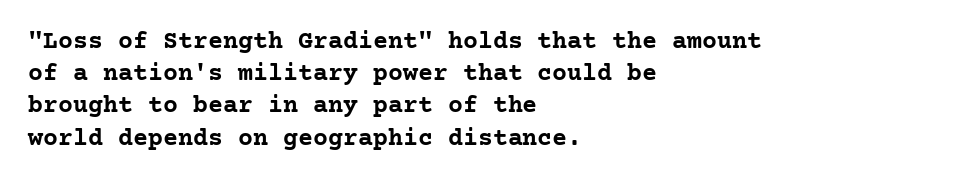
The image shows 25 px bold type, upright; set left-aligned, normal line spacing (1.29x), normal letter spacing, not underlined.
